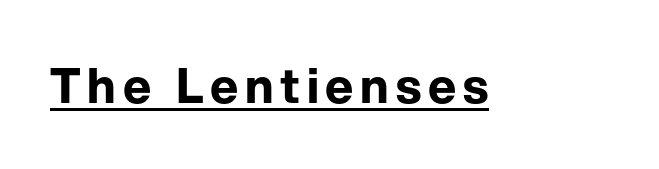
The type family on display is of the sans-serif kind. Like a heading marked for emphasis, these lines bear an underscore. Do the letters lean? They stand straight. How heavy is the stroke? Heavy — this is a bold.
